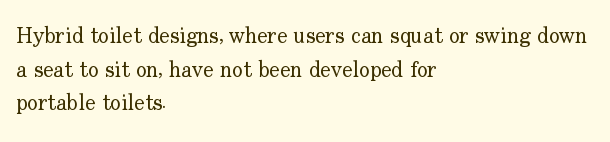
Unbolded letterforms with no extra heft. The letterforms sit shoulder to shoulder at normal distance. Line spacing here is normal. Glance below the letters and you will spot only blank space. Visually the block forms a straight wall on the left and a jagged coastline on the right.
